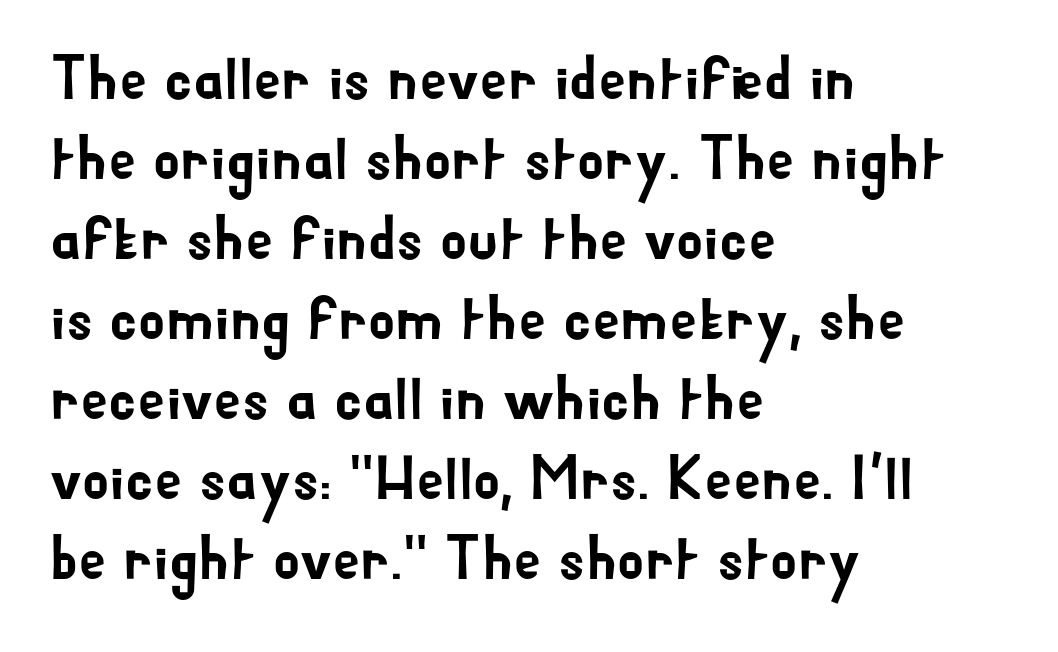
The text block is weighted toward the left margin, trailing off unevenly rightward. The type family on display is of the sans-serif kind. The letters stand straight up with perfectly vertical stems. The face used here is proportionally spaced, like ordinary book or web type. Just letters on the line, the space beneath them empty.
